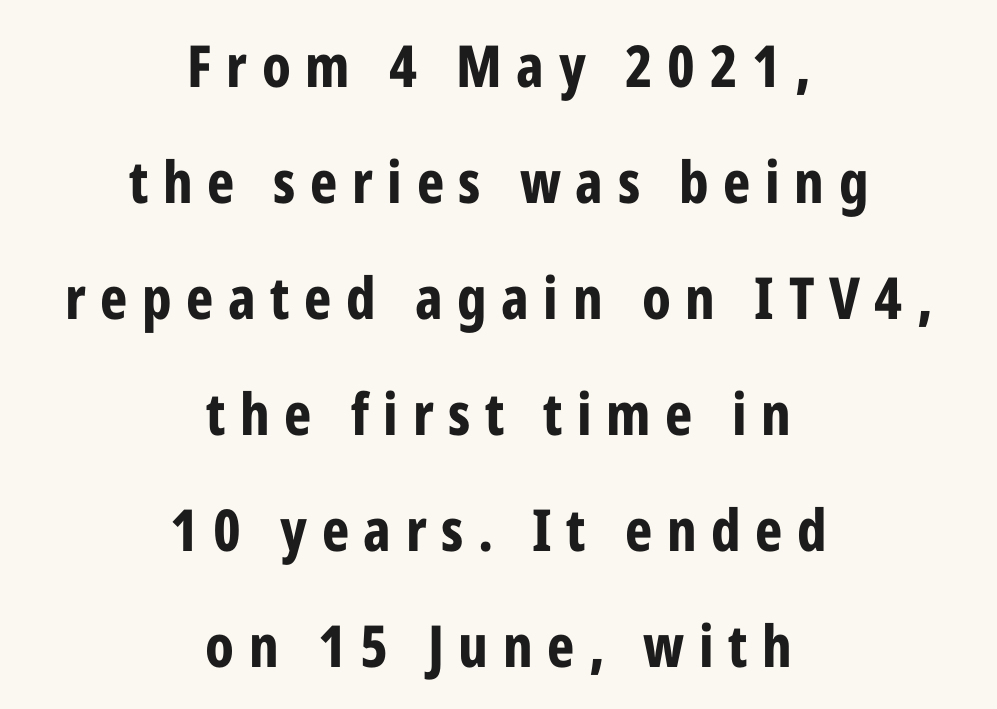
Ordinary non-slanted type is in use. Strong, thick strokes mark this as bold type. What kind of face is this? One without serifs — a sans. The rendering uses natural spacing where letterforms have individual widths.
